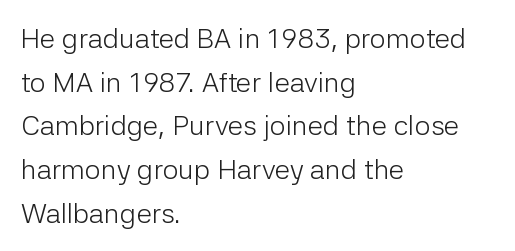
Q: Is the text bold? A: No.
Q: Is the text italic (slanted)? A: No, it is upright.
Q: Is the typeface a serif or a sans-serif typeface? A: Sans-serif.
Q: Is the text underlined? A: No.
Q: How is the paragraph aligned? A: Left-aligned.
Q: Is the spacing between letters normal or unusually wide? A: Normal.
Q: Is the spacing between lines tight, normal or loose? A: Normal.
Q: Width (condensed, normal, or wide)? A: Normal.
Q: Stroke contrast? A: Low.
Q: x-height? A: Medium.
Q: Monospaced? A: No.
